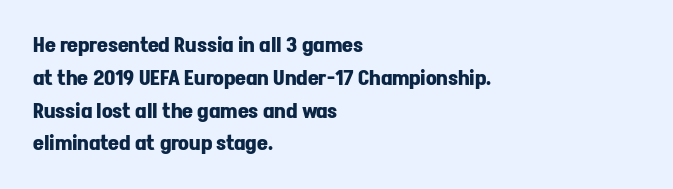
{"italic": "no", "bold": "yes", "underline": "no", "align": "left", "line_spacing": "normal", "line_spacing_ratio": 1.56, "letter_spacing": "normal", "letter_spacing_em": 0.0, "glyph_px": 21}
